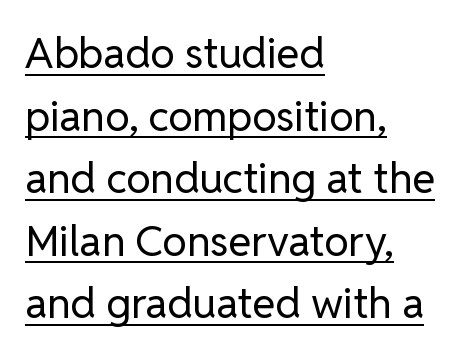
The image shows 42 px regular-weight sans-serif type, upright; set left-aligned, normal line spacing (1.49x), normal letter spacing, underlined; low stroke contrast and a medium x-height.
